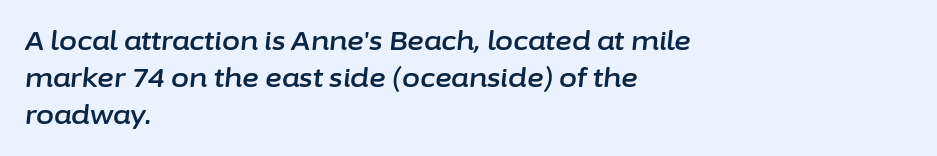
The image shows 26 px text type, italic (leaning right); set left-aligned, normal line spacing (1.42x), normal letter spacing, not underlined.
